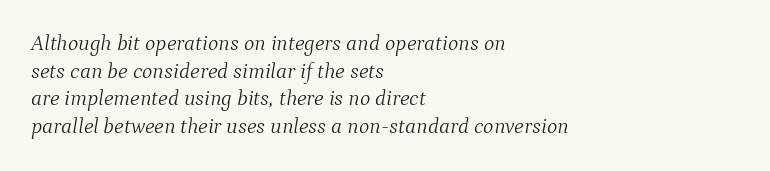
{"italic": "yes", "lean": "right", "slant_degrees": 9, "bold": "no", "underline": "no", "align": "left", "line_spacing": "normal", "line_spacing_ratio": 1.26, "letter_spacing": "normal", "letter_spacing_em": 0.0, "glyph_px": 22}
